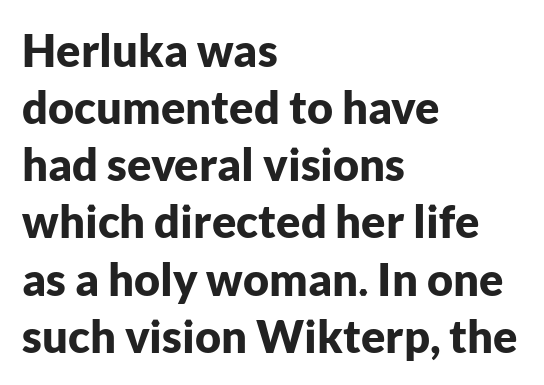
Q: Is the text bold? A: Yes.
Q: Is the text italic (slanted)? A: No, it is upright.
Q: Is the typeface a serif or a sans-serif typeface? A: Sans-serif.
Q: Is the text underlined? A: No.
Q: How is the paragraph aligned? A: Left-aligned.
Q: Is the spacing between letters normal or unusually wide? A: Normal.
Q: Is the spacing between lines tight, normal or loose? A: Normal.
Q: Width (condensed, normal, or wide)? A: Normal.
Q: Stroke contrast? A: Low.
Q: x-height? A: Medium.
Q: Monospaced? A: No.
